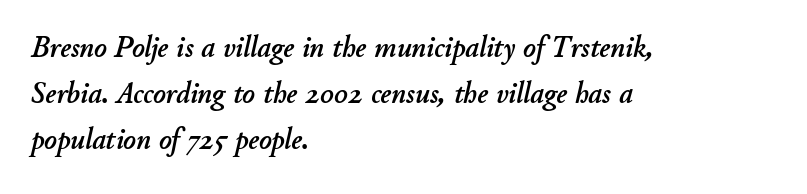
The image shows 30 px text type, italic (leaning right); set left-aligned, normal line spacing (1.54x), normal letter spacing, not underlined; low stroke contrast and a small x-height.
